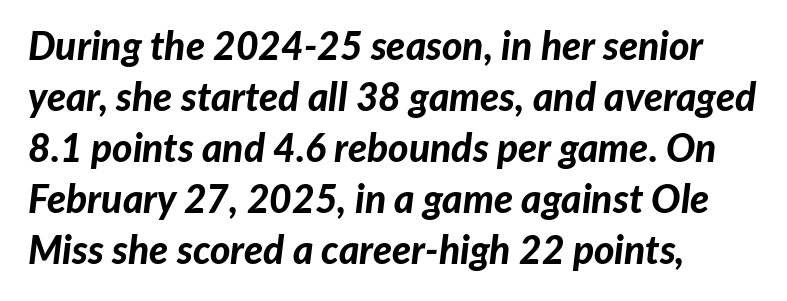
{"italic": "yes", "lean": "right", "slant_degrees": 7, "bold": "yes", "weight": "bold", "width": "normal", "stroke_contrast": "low", "x_height": "medium", "monospaced": "no", "underline": "no", "align": "left", "line_spacing": "normal", "line_spacing_ratio": 1.31, "letter_spacing": "normal", "letter_spacing_em": 0.0, "glyph_px": 39}
